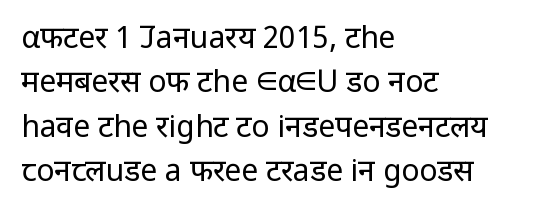
All the whitespace from short lines collects on the right. Check under the words: just untouched page. The horizontal fit of the characters is conventional and even. Grotesque or geometric, the face here clearly has no serifs.
